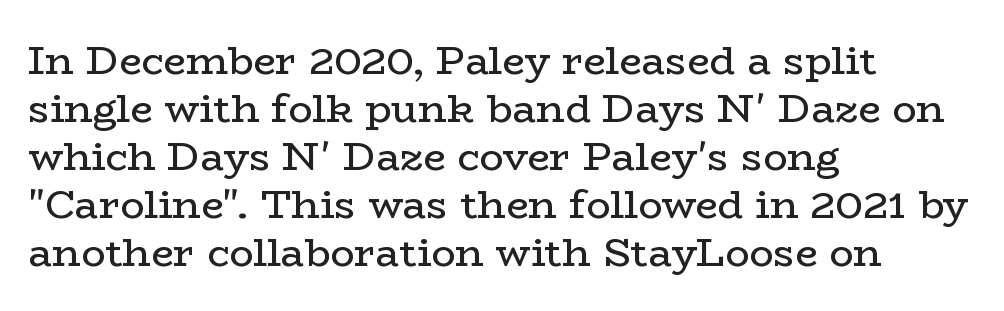
Serifs: yes, visible at the terminals of the letterforms. The strip under each line holds only bare page. Proportional: the letters do not fall into vertical columns. If you drew a ruler down the left edge, every line would touch it.
